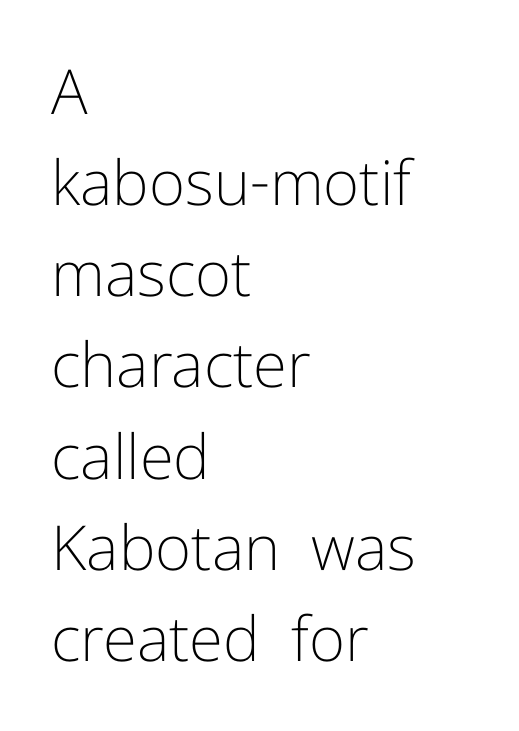
Nope, no serifs anywhere on these letters. Here the designer chose a conventional face with non-uniform glyph widths. Any mark beneath the type? The region is blank. Typeset ragged right — the left edge is the straight one.
